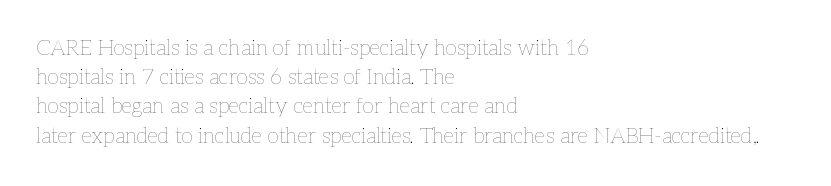
Q: Is the text bold? A: No.
Q: Is the text italic (slanted)? A: No, it is upright.
Q: Is the text underlined? A: No.
Q: How is the paragraph aligned? A: Left-aligned.
Q: Is the spacing between letters normal or unusually wide? A: Normal.
Q: Is the spacing between lines tight, normal or loose? A: Normal.
